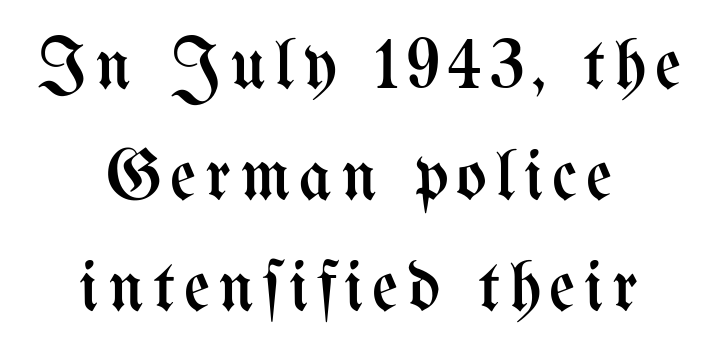
{"italic": "no", "bold": "no", "weight": "regular", "width": "condensed", "stroke_contrast": "medium", "x_height": "medium", "monospaced": "no", "underline": "no", "align": "center", "line_spacing": "normal", "line_spacing_ratio": 1.54, "glyph_px": 72}
